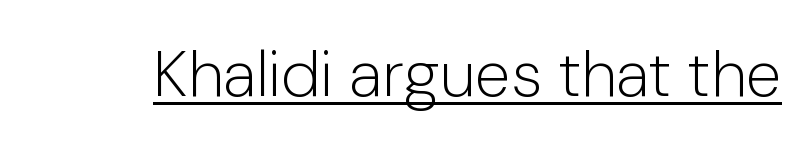
Q: Is the text bold? A: No.
Q: Is the text italic (slanted)? A: No, it is upright.
Q: Is the typeface a serif or a sans-serif typeface? A: Sans-serif.
Q: Is the text underlined? A: Yes.
Q: Is the spacing between letters normal or unusually wide? A: Normal.
Q: Width (condensed, normal, or wide)? A: Normal.
Q: Stroke contrast? A: Low.
Q: x-height? A: Medium.
Q: Monospaced? A: No.
